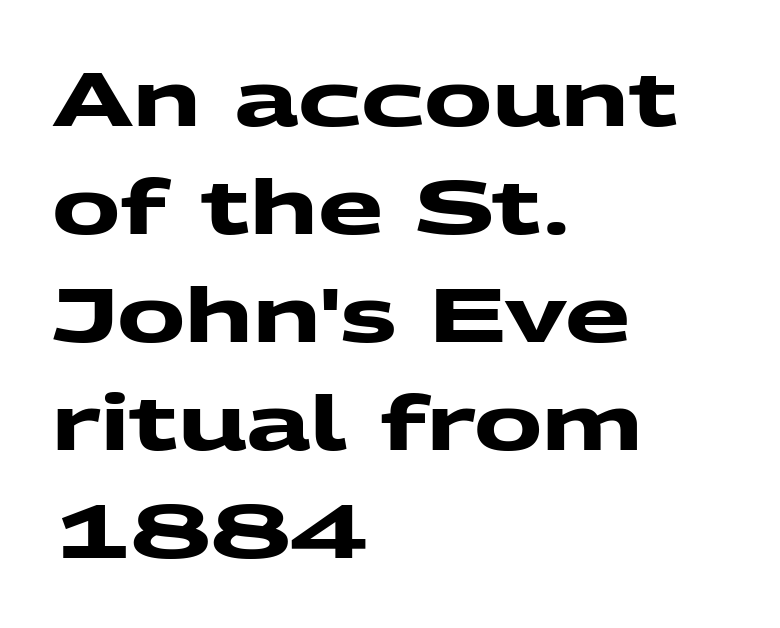
The image shows 76 px heavy, wide sans-serif type; set left-aligned, normal line spacing (1.42x), normal letter spacing, not underlined; medium stroke contrast and a medium x-height.
